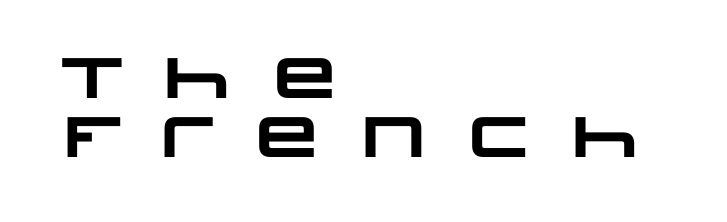
The image shows 57 px heavy, wide sans-serif type; set left-aligned, tight line spacing (1.04x), unusually wide letter spacing (+0.36 em), not underlined; low stroke contrast and a large x-height.
